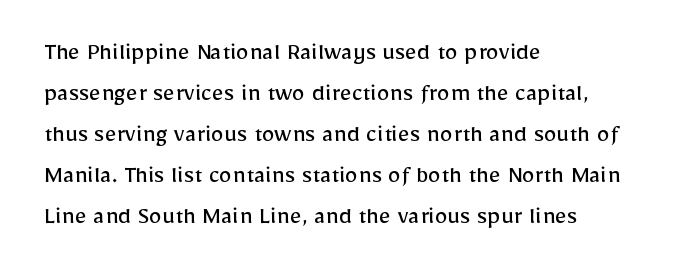
Q: Is the text bold? A: No.
Q: Is the text italic (slanted)? A: No, it is upright.
Q: Is the text underlined? A: No.
Q: How is the paragraph aligned? A: Left-aligned.
Q: Is the spacing between letters normal or unusually wide? A: Normal.
Q: Is the spacing between lines tight, normal or loose? A: Normal.
